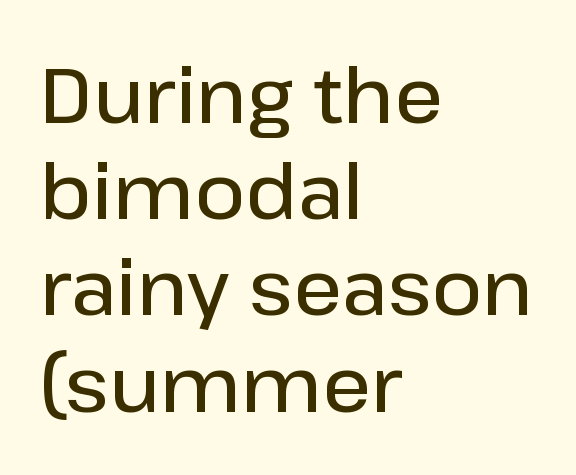
The image shows 77 px semibold sans-serif type, upright; set left-aligned, normal line spacing (1.25x), normal letter spacing, not underlined; low stroke contrast and a medium x-height.
